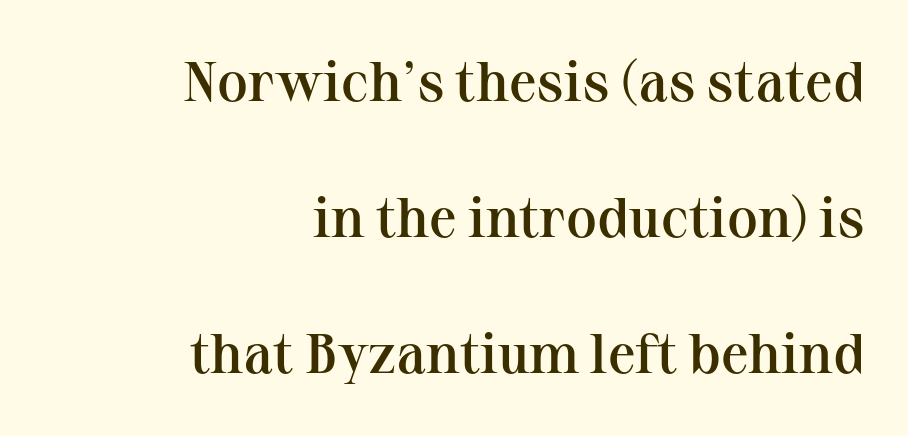
{"serif": "yes", "italic": "no", "bold": "semi", "weight": "semibold", "width": "normal", "stroke_contrast": "medium", "x_height": "medium", "monospaced": "no", "underline": "no", "align": "right", "line_spacing": "loose", "line_spacing_ratio": 2.43, "letter_spacing": "normal", "letter_spacing_em": 0.0, "glyph_px": 56}
